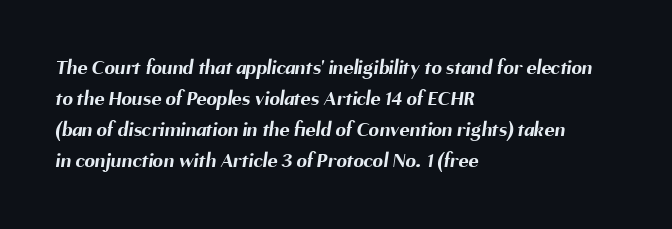
Q: Is the text bold? A: Yes.
Q: Is the text underlined? A: No.
Q: How is the paragraph aligned? A: Left-aligned.
Q: Is the spacing between letters normal or unusually wide? A: Normal.
Q: Is the spacing between lines tight, normal or loose? A: Normal.
